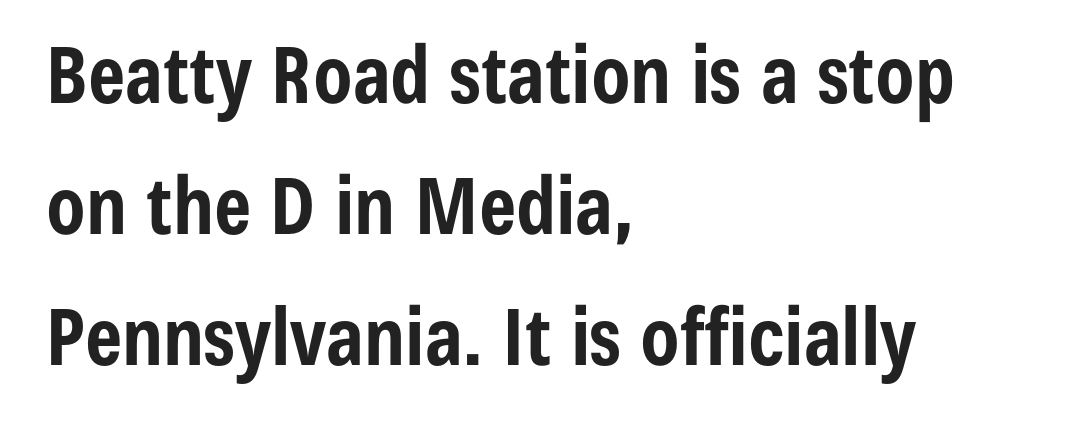
The image shows 79 px bold, condensed sans-serif type, upright; set left-aligned, normal line spacing (1.66x), normal letter spacing, not underlined; low stroke contrast and a medium x-height.
